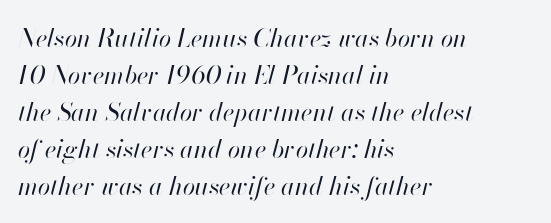
The image shows 25 px text type, italic (leaning right); set left-aligned, normal line spacing (1.48x), normal letter spacing, not underlined.
